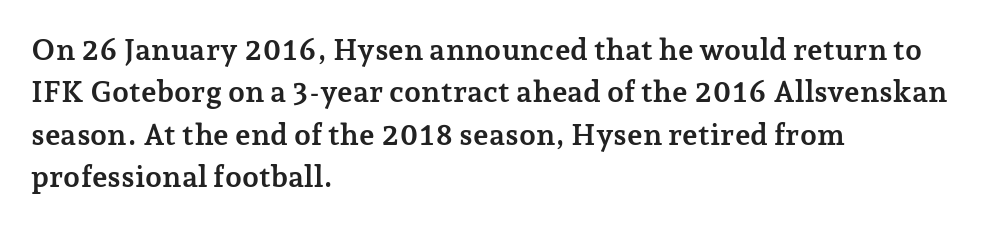
The image shows 30 px semibold serif type, upright; set left-aligned, normal line spacing (1.41x), normal letter spacing, not underlined; low stroke contrast and a medium x-height.
